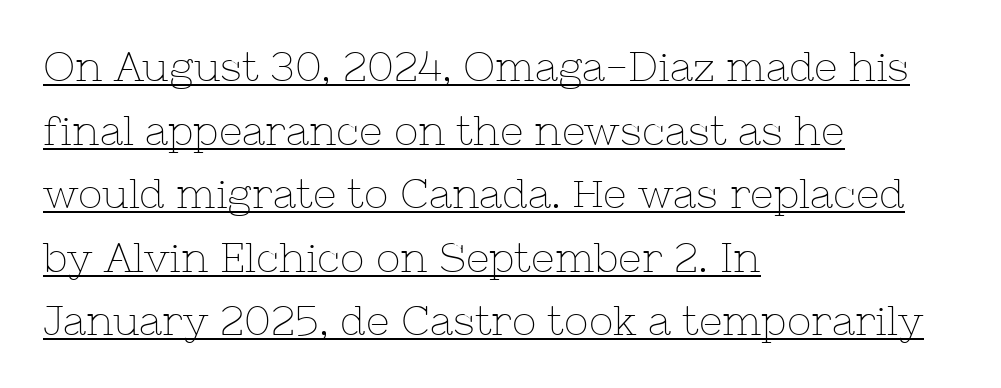
{"serif": "yes", "italic": "no", "bold": "no", "weight": "thin", "width": "normal", "stroke_contrast": "low", "x_height": "medium", "monospaced": "no", "underline": "yes", "align": "left", "line_spacing": "normal", "line_spacing_ratio": 1.55, "letter_spacing": "normal", "letter_spacing_em": 0.0, "glyph_px": 41}
